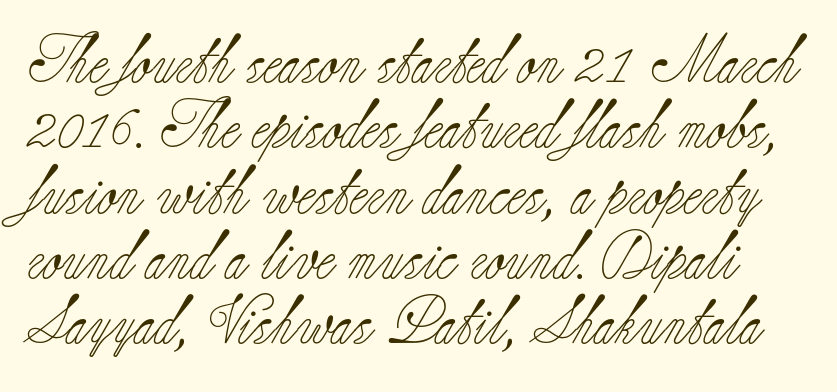
Here the designer chose a conventional face with non-uniform glyph widths. The area under the type is left untouched. Honestly, the letter spacing is just normal — you wouldn't notice it. The face used here is seriffed, in the tradition of book romans. Stroke thickness stays within the range of a standard reading face or lighter.
